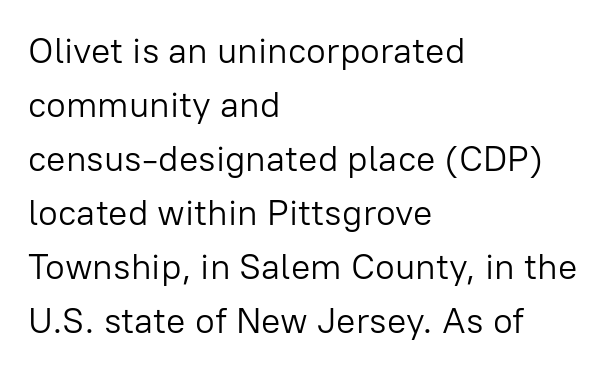
The image shows 36 px light sans-serif type, upright; set left-aligned, normal line spacing (1.5x), normal letter spacing, not underlined; low stroke contrast and a medium x-height.
